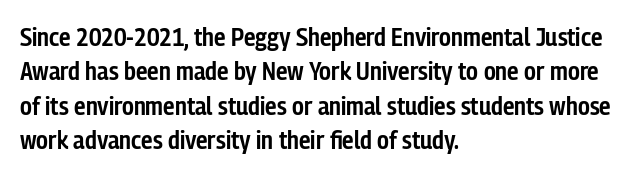
Where is the straight margin? On the left. Short note: letters normally spaced. Lines of text with bare space underneath. On the weight axis this lands at semibold, roughly 600. The passage shown stacks its lines at a standard gap.
